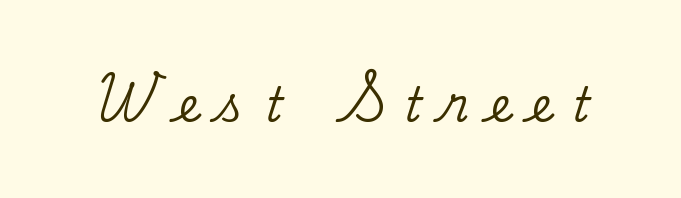
{"serif": "yes", "width": "normal", "stroke_contrast": "low", "x_height": "small", "monospaced": "no", "underline": "no", "letter_spacing": "wide", "letter_spacing_em": 0.43, "glyph_px": 47}
